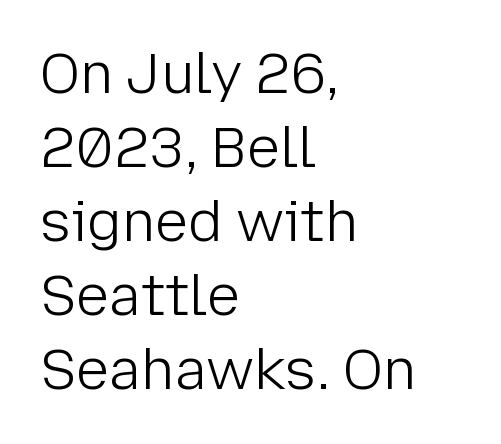
The image shows 56 px light sans-serif type, upright; set left-aligned, normal line spacing (1.32x), normal letter spacing, not underlined; low stroke contrast and a medium x-height.
